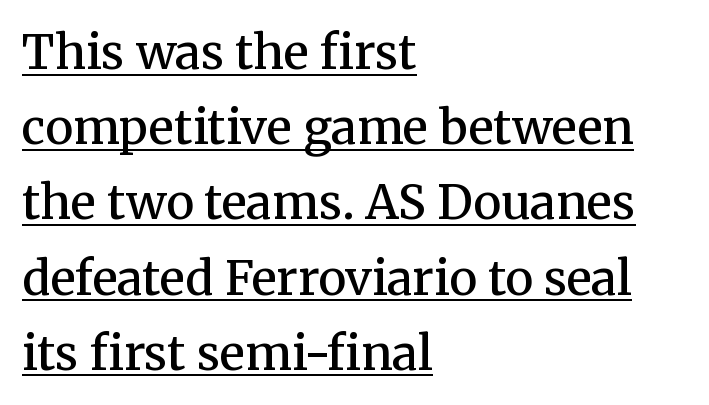
Q: Is the text bold? A: Semi-bold.
Q: Is the text italic (slanted)? A: No, it is upright.
Q: Is the typeface a serif or a sans-serif typeface? A: Serif.
Q: Is the text underlined? A: Yes.
Q: How is the paragraph aligned? A: Left-aligned.
Q: Is the spacing between letters normal or unusually wide? A: Normal.
Q: Is the spacing between lines tight, normal or loose? A: Normal.
Q: Width (condensed, normal, or wide)? A: Normal.
Q: Stroke contrast? A: Medium.
Q: x-height? A: Medium.
Q: Monospaced? A: No.
